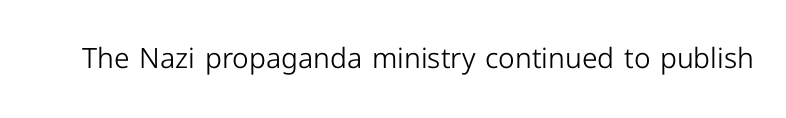
{"serif": "no", "italic": "no", "bold": "no", "weight": "light", "width": "normal", "stroke_contrast": "low", "x_height": "medium", "monospaced": "no", "underline": "no", "letter_spacing": "normal", "letter_spacing_em": 0.0, "glyph_px": 28}
